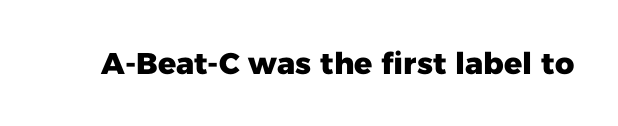
{"serif": "no", "italic": "no", "bold": "yes", "weight": "heavy", "width": "normal", "stroke_contrast": "low", "x_height": "medium", "monospaced": "no", "underline": "no", "letter_spacing": "normal", "letter_spacing_em": 0.0, "glyph_px": 30}
